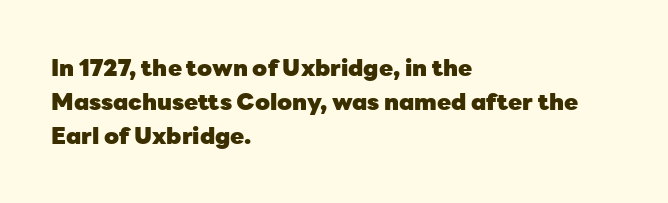
Q: Is the text bold? A: Yes.
Q: Is the text italic (slanted)? A: No, it is upright.
Q: Is the text underlined? A: No.
Q: How is the paragraph aligned? A: Left-aligned.
Q: Is the spacing between letters normal or unusually wide? A: Normal.
Q: Is the spacing between lines tight, normal or loose? A: Normal.
